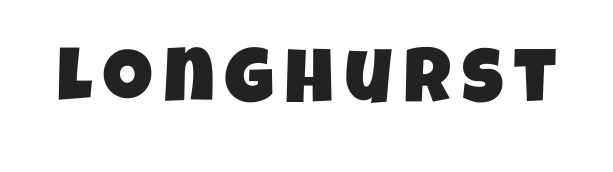
The image shows 77 px condensed sans-serif type; set not underlined; low stroke contrast and a large x-height.
